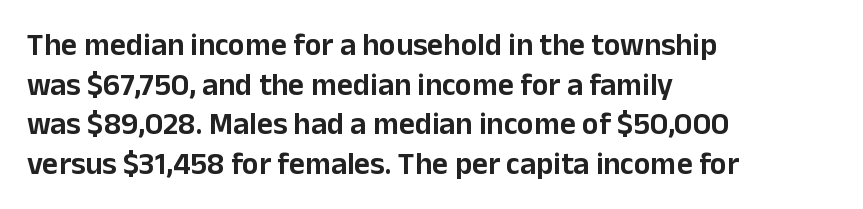
{"serif": "no", "italic": "no", "width": "normal", "stroke_contrast": "low", "x_height": "medium", "monospaced": "no", "underline": "no", "align": "left", "line_spacing": "normal", "line_spacing_ratio": 1.28, "letter_spacing": "normal", "letter_spacing_em": 0.0, "glyph_px": 31}
